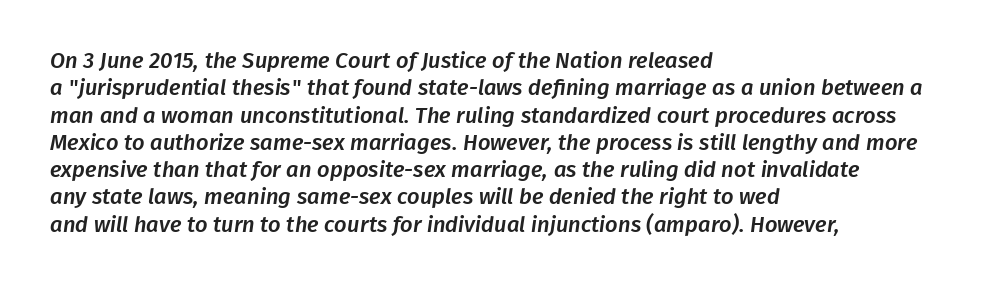
The image shows 22 px text type; set left-aligned, line spacing 1.24x, normal letter spacing, not underlined.
